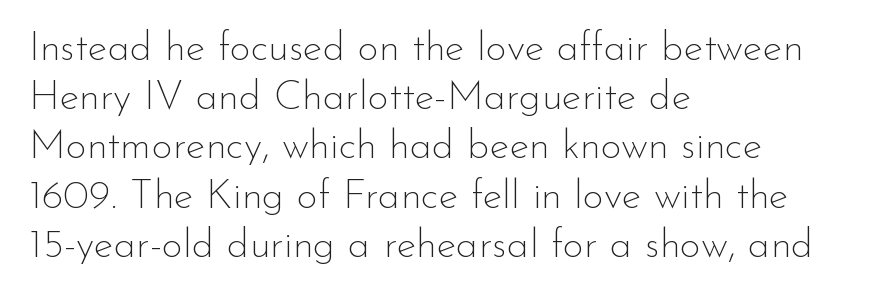
{"serif": "no", "italic": "no", "bold": "no", "weight": "thin", "width": "normal", "stroke_contrast": "low", "x_height": "small", "monospaced": "no", "underline": "no", "align": "left", "line_spacing_ratio": 1.2, "letter_spacing": "normal", "letter_spacing_em": 0.0, "glyph_px": 41}
